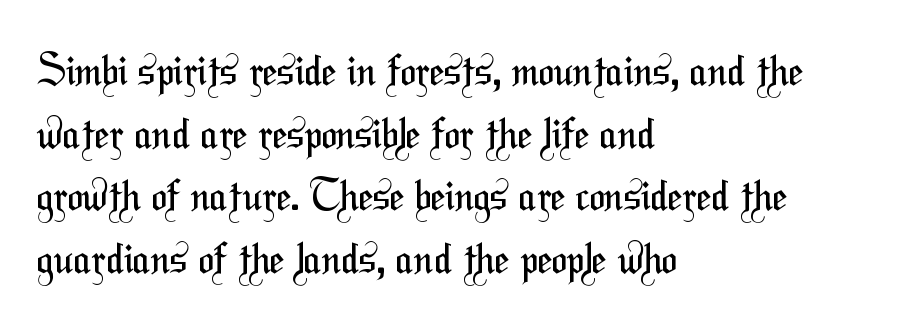
{"serif": "no", "bold": "no", "weight": "regular", "width": "condensed", "stroke_contrast": "medium", "x_height": "medium", "monospaced": "no", "underline": "no", "align": "left", "line_spacing": "normal", "line_spacing_ratio": 1.49, "letter_spacing": "normal", "letter_spacing_em": 0.0, "glyph_px": 42}
